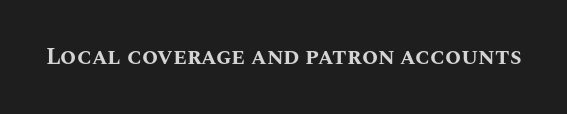
{"italic": "no", "bold": "yes", "underline": "no", "letter_spacing": "normal", "letter_spacing_em": 0.0, "glyph_px": 23}
